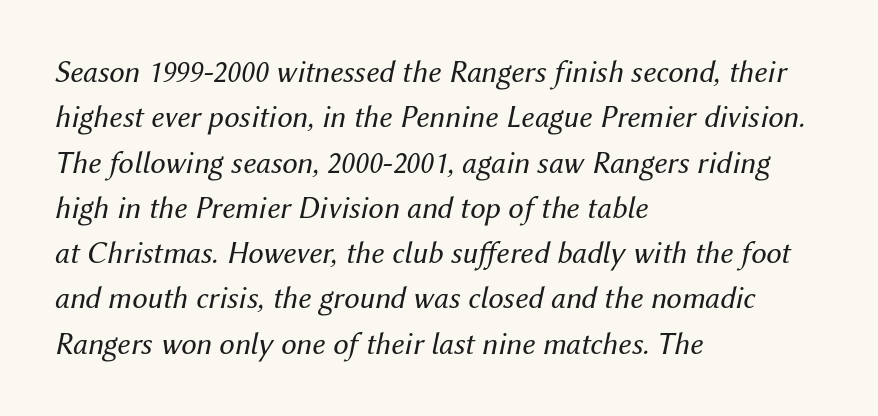
Q: Is the text bold? A: No.
Q: Is the text italic (slanted)? A: Yes, it leans right by about 12 degrees.
Q: Is the text underlined? A: No.
Q: How is the paragraph aligned? A: Left-aligned.
Q: Is the spacing between letters normal or unusually wide? A: Normal.
Q: Is the spacing between lines tight, normal or loose? A: Normal.
Q: Width (condensed, normal, or wide)? A: Normal.
Q: Stroke contrast? A: Medium.
Q: x-height? A: Medium.
Q: Monospaced? A: No.
